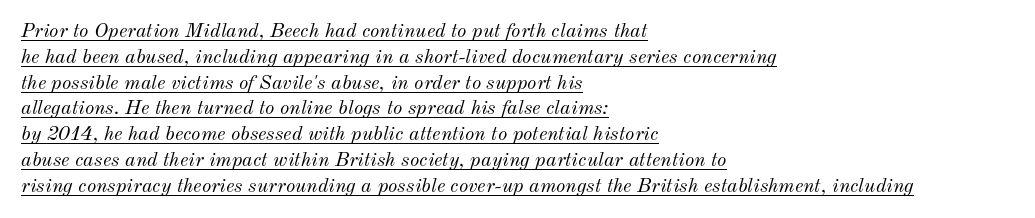
Q: Is the text bold? A: No.
Q: Is the text italic (slanted)? A: Yes, it leans right by about 12 degrees.
Q: Is the text underlined? A: Yes.
Q: How is the paragraph aligned? A: Left-aligned.
Q: Is the spacing between letters normal or unusually wide? A: Normal.
Q: Is the spacing between lines tight, normal or loose? A: Normal.
